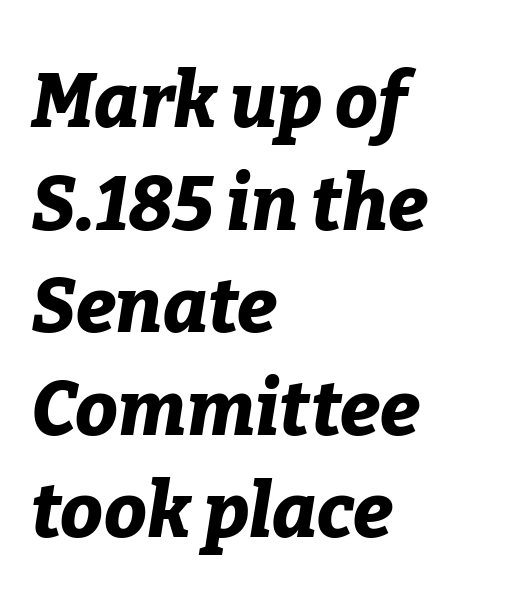
Line spacing here is normal. One-word summary of the alignment: left. Nobody drew a line under any word here. The axis of the letterforms is tilted away from vertical. These lines keep a tight, regular rhythm from letter to letter.
